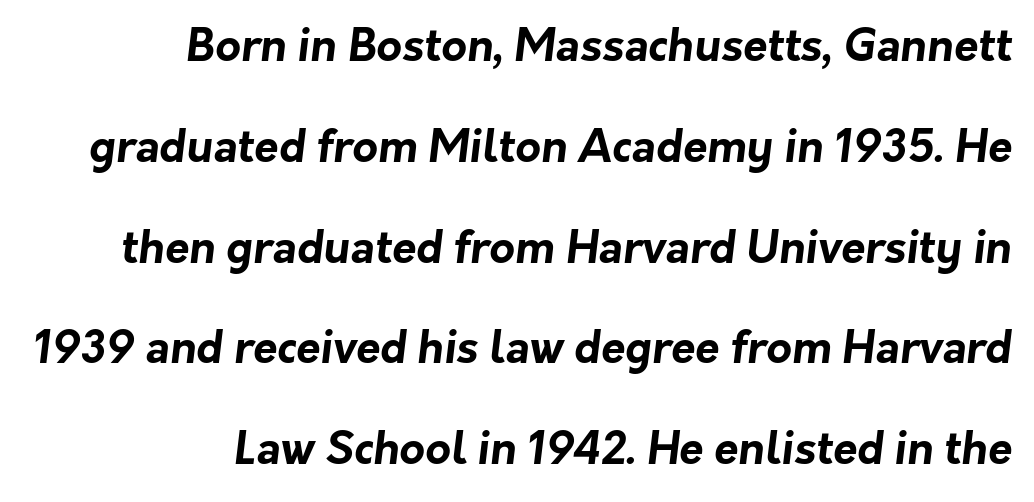
The image shows 44 px bold sans-serif type; set right-aligned, loose line spacing (2.29x), normal letter spacing, not underlined; low stroke contrast and a medium x-height.
